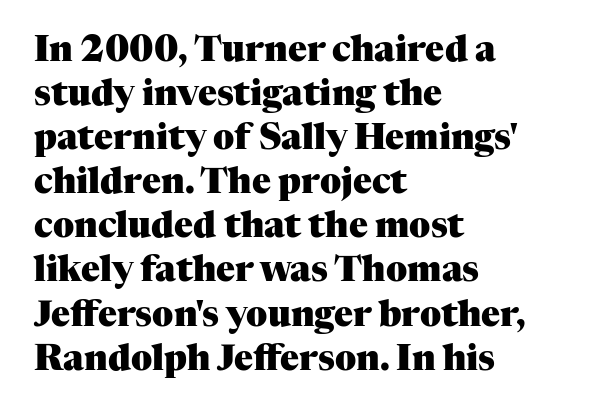
Q: Is the text bold? A: Yes.
Q: Is the text italic (slanted)? A: No, it is upright.
Q: Is the typeface a serif or a sans-serif typeface? A: Serif.
Q: Is the text underlined? A: No.
Q: How is the paragraph aligned? A: Left-aligned.
Q: Is the spacing between letters normal or unusually wide? A: Normal.
Q: Is the spacing between lines tight, normal or loose? A: Normal.
Q: Width (condensed, normal, or wide)? A: Normal.
Q: Stroke contrast? A: Medium.
Q: x-height? A: Medium.
Q: Monospaced? A: No.
